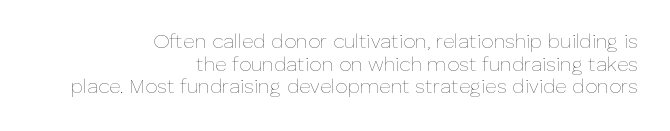
The image shows 20 px text type, upright; set right-aligned, tight line spacing (1.13x), normal letter spacing, not underlined.
